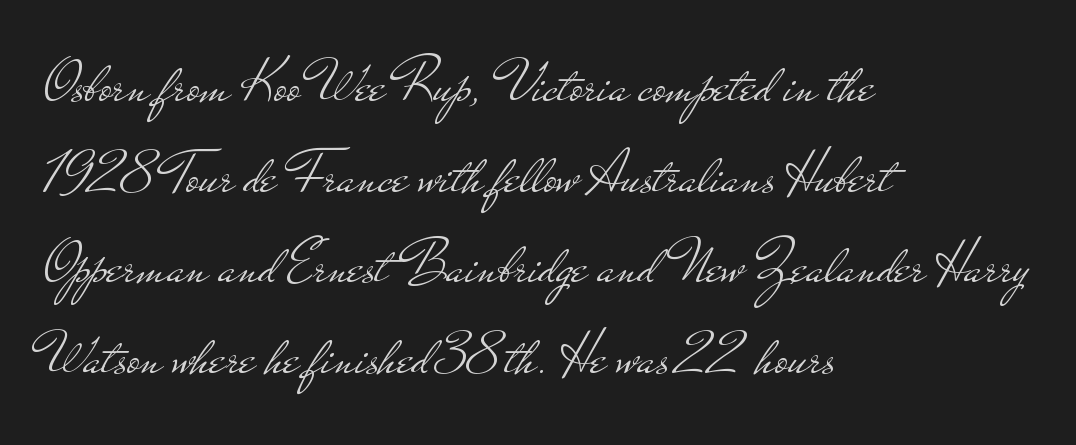
One glance says typical: line gaps are just what's usual. The lines are quadded left. The letters advance in unequal steps, a hallmark of proportional type. This rendering features lettering with no underline. Caption: face not bold, strokes unweighted.
